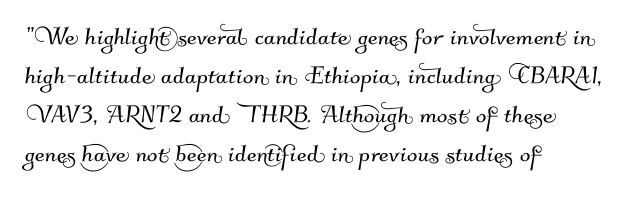
The image shows 31 px sans-serif type; set left-aligned, normal line spacing (1.26x), normal letter spacing, not underlined; medium stroke contrast and a small x-height.
